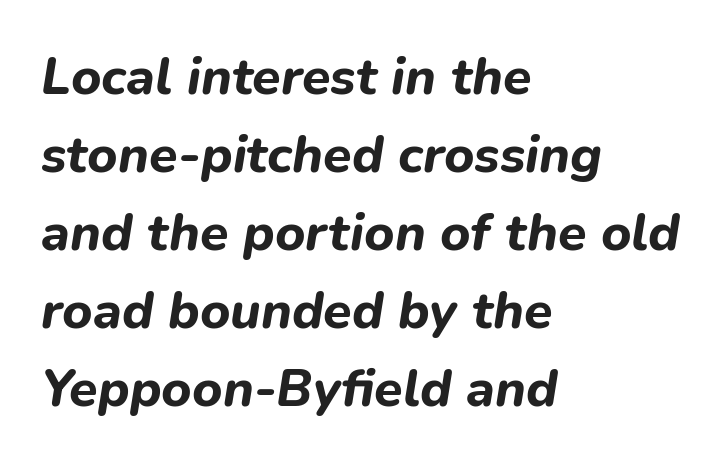
The image shows 52 px bold type, italic (leaning right); set left-aligned, normal line spacing (1.5x), normal letter spacing, not underlined; low stroke contrast and a medium x-height.
